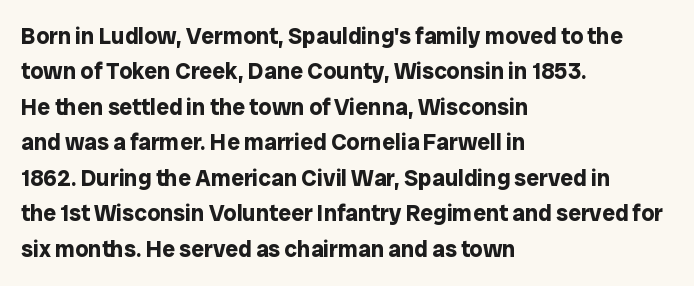
Q: Is the text bold? A: Yes.
Q: Is the text italic (slanted)? A: No, it is upright.
Q: Is the text underlined? A: No.
Q: How is the paragraph aligned? A: Left-aligned.
Q: Is the spacing between letters normal or unusually wide? A: Normal.
Q: Is the spacing between lines tight, normal or loose? A: Normal.
